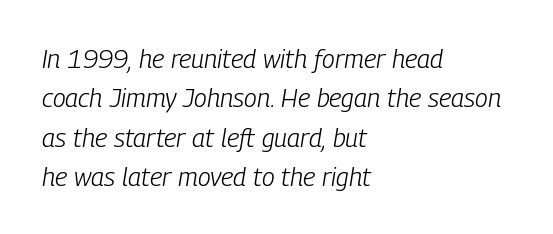
The image shows 26 px text type, italic (leaning right); set left-aligned, normal line spacing (1.51x), normal letter spacing, not underlined.
